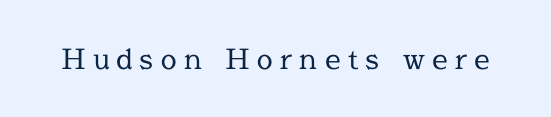
The image shows 28 px regular-weight serif type, upright; set unusually wide letter spacing (+0.26 em), not underlined; a medium x-height.
